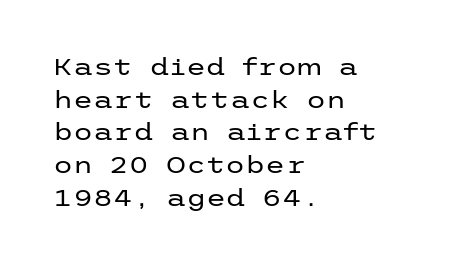
Characters follow at the spacing the type designer built in. The letterforms sit at book weight or below. Rendered with straight, roman letterforms. The rows are spaced the way most documents space them. The strip under each line holds only bare page.
